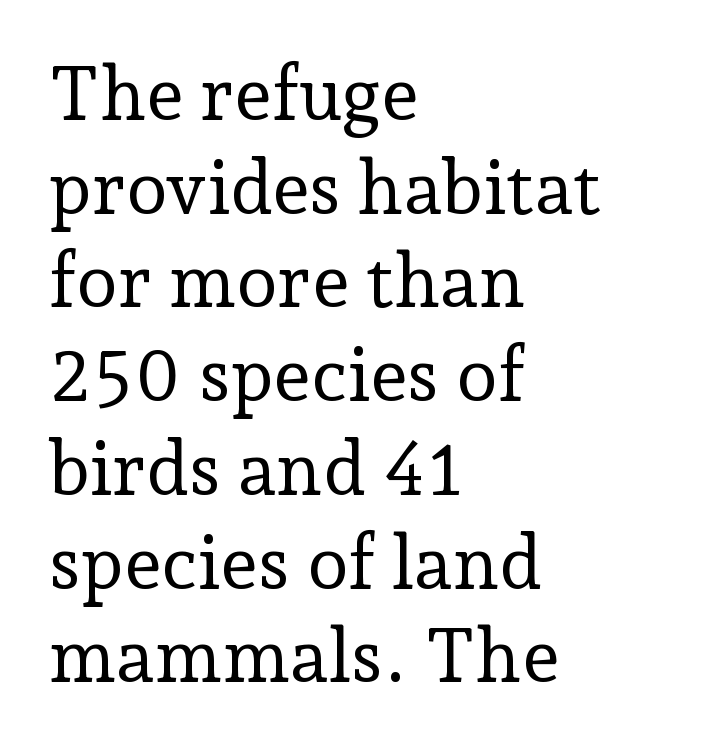
Q: Is the text bold? A: No.
Q: Is the text italic (slanted)? A: No, it is upright.
Q: Is the typeface a serif or a sans-serif typeface? A: Serif.
Q: Is the text underlined? A: No.
Q: How is the paragraph aligned? A: Left-aligned.
Q: Is the spacing between letters normal or unusually wide? A: Normal.
Q: Is the spacing between lines tight, normal or loose? A: Normal.
Q: Width (condensed, normal, or wide)? A: Normal.
Q: Stroke contrast? A: Low.
Q: x-height? A: Medium.
Q: Monospaced? A: No.
